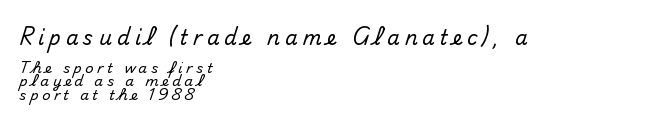
The leading is snug, giving the passage a crowded texture. The ragged edge is on the right, which tells us the setting is flush left. Compared with typical body copy, the letter spacing here is much looser.
